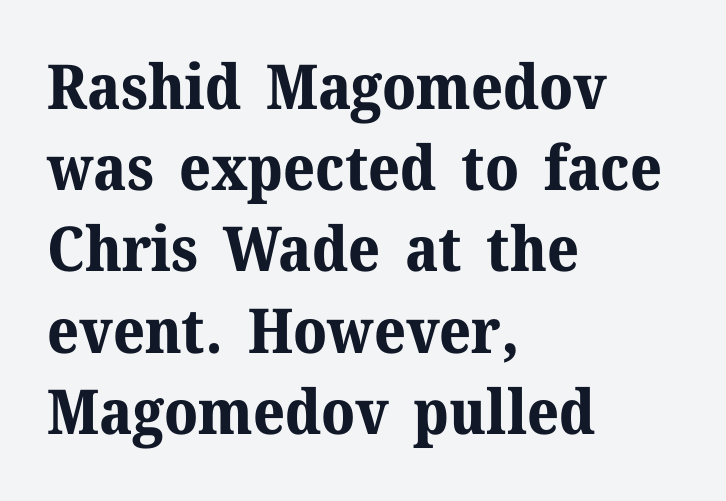
The image shows 62 px bold serif type, upright; set left-aligned, normal line spacing (1.31x), normal letter spacing, not underlined; medium stroke contrast and a medium x-height.
